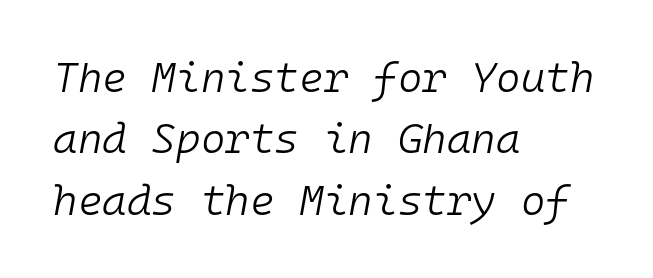
Q: Is the text bold? A: No.
Q: Is the text italic (slanted)? A: Yes, it leans right by about 10 degrees.
Q: Is the text underlined? A: No.
Q: How is the paragraph aligned? A: Left-aligned.
Q: Is the spacing between letters normal or unusually wide? A: Normal.
Q: Is the spacing between lines tight, normal or loose? A: Normal.
Q: Width (condensed, normal, or wide)? A: Normal.
Q: Stroke contrast? A: Low.
Q: x-height? A: Medium.
Q: Monospaced? A: Yes.
